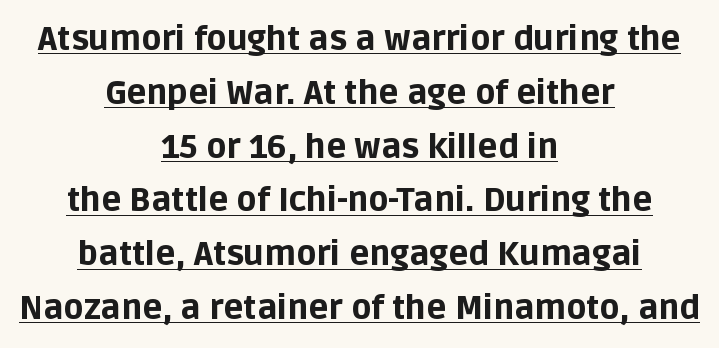
The typeface chosen for these lines omits serifs. Is there an underline? Yes — a line sits under the letters. A roman cut, with each character standing at attention. These lines are rendered in a variable-pitch font.
